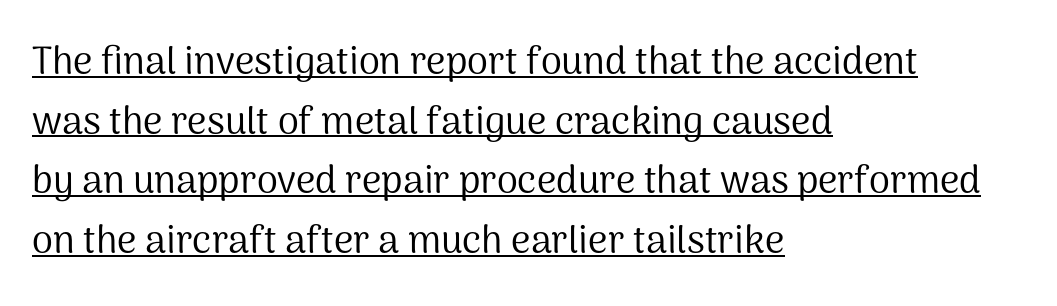
Note: no serifs on the glyphs. No extra ink here — the face is not bold. Students, observe the line beneath the letters — that is underlining. Proportional: the letters do not fall into vertical columns.
